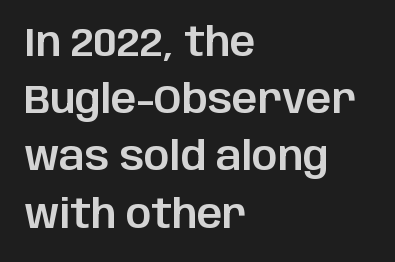
The image shows 40 px sans-serif type, upright; set left-aligned, normal line spacing (1.43x), normal letter spacing, not underlined; low stroke contrast and a large x-height.
